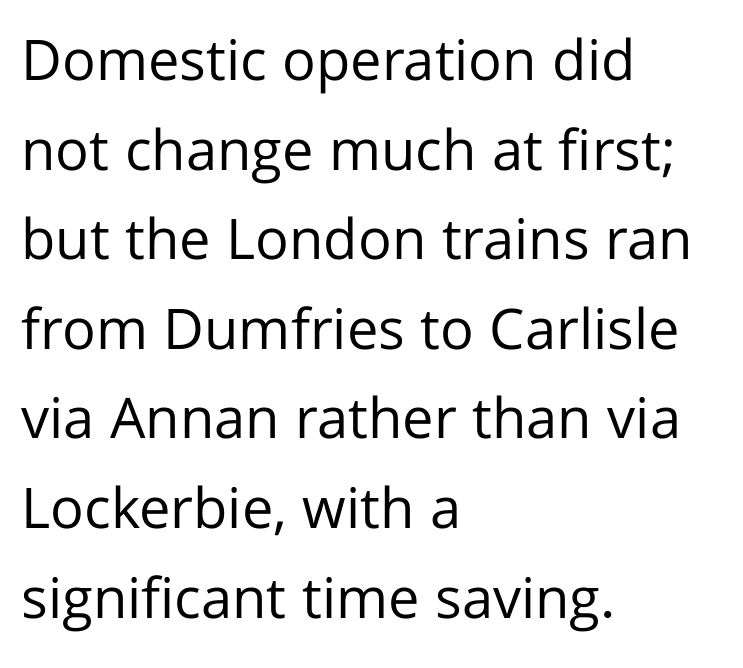
Q: Is the text bold? A: No.
Q: Is the text italic (slanted)? A: No, it is upright.
Q: Is the typeface a serif or a sans-serif typeface? A: Sans-serif.
Q: Is the text underlined? A: No.
Q: How is the paragraph aligned? A: Left-aligned.
Q: Is the spacing between letters normal or unusually wide? A: Normal.
Q: Is the spacing between lines tight, normal or loose? A: Normal.
Q: Width (condensed, normal, or wide)? A: Normal.
Q: Stroke contrast? A: Low.
Q: x-height? A: Medium.
Q: Monospaced? A: No.
